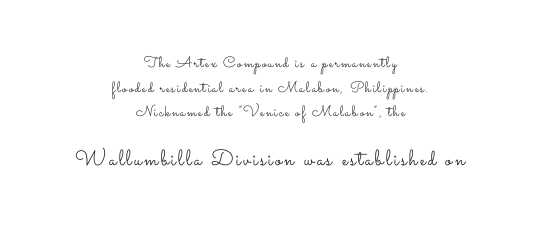
{"bold": "no", "underline": "no", "align": "center", "line_spacing": "normal", "line_spacing_ratio": 1.64, "larger_block": "second", "size_ratio": 1.47, "glyph_px": 22}
